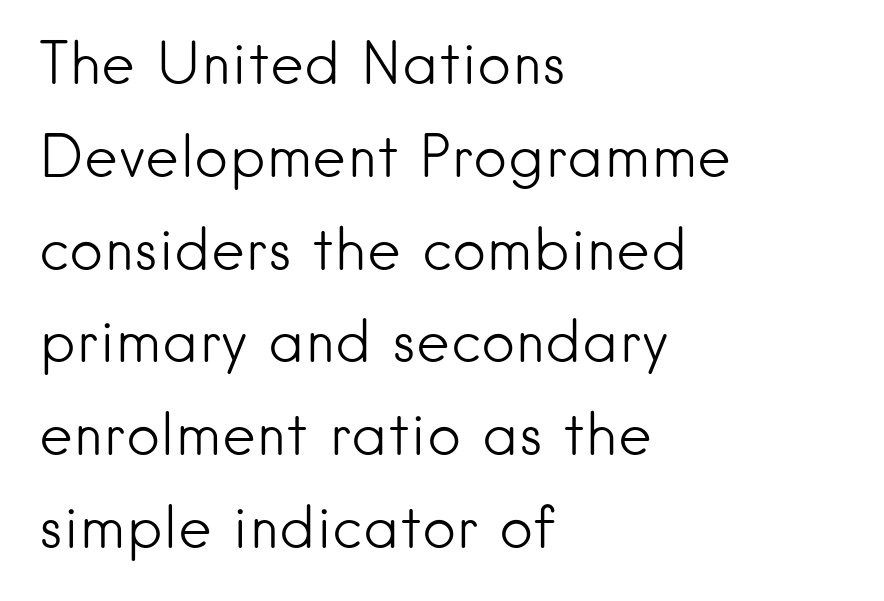
Q: Is the text bold? A: No.
Q: Is the text italic (slanted)? A: No, it is upright.
Q: Is the typeface a serif or a sans-serif typeface? A: Sans-serif.
Q: Is the text underlined? A: No.
Q: How is the paragraph aligned? A: Left-aligned.
Q: Is the spacing between letters normal or unusually wide? A: Normal.
Q: Is the spacing between lines tight, normal or loose? A: Normal.
Q: Width (condensed, normal, or wide)? A: Normal.
Q: Stroke contrast? A: Low.
Q: x-height? A: Small.
Q: Monospaced? A: No.
